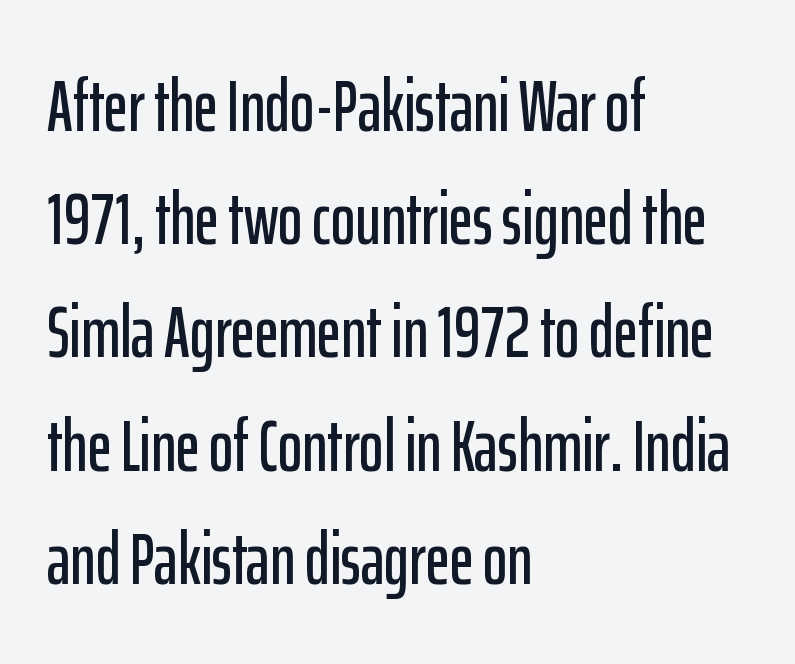
Italic: no, the glyphs are upright roman. The specimen omits any rule beneath the text block's lines. Is there much room between lines? A standard amount, neither cramped nor airy. The ragged edge is on the right, which tells us the setting is flush left. The rendering uses natural spacing where letterforms have individual widths.
